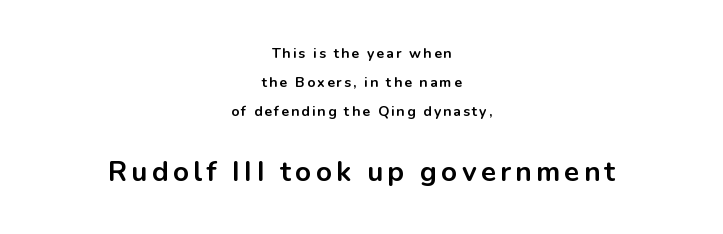
Q: Is the text bold? A: Yes.
Q: Is the text italic (slanted)? A: No, it is upright.
Q: Is the typeface a serif or a sans-serif typeface? A: Sans-serif.
Q: Is the text underlined? A: No.
Q: How is the paragraph aligned? A: Centered.
Q: Is the spacing between lines tight, normal or loose? A: Loose.
Q: Which block of text is set in a larger size, the first (top) or the second (bottom)? A: The second (bottom) one.
Q: Width (condensed, normal, or wide)? A: Normal.
Q: Stroke contrast? A: Low.
Q: x-height? A: Medium.
Q: Monospaced? A: No.
